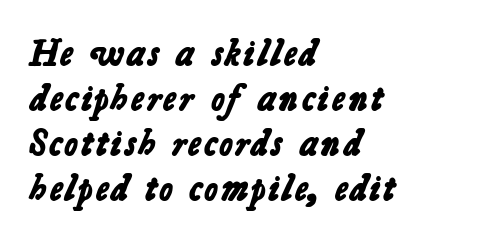
The rendering anchors every line to the left-hand side. Stroke terminals: plain, sans-serif. Words appear dense and cohesive because spacing is normal. These lines carry a lot of weight — the face is fully bold. Here the designer chose a conventional face with non-uniform glyph widths. The strip under each line holds only bare page.
